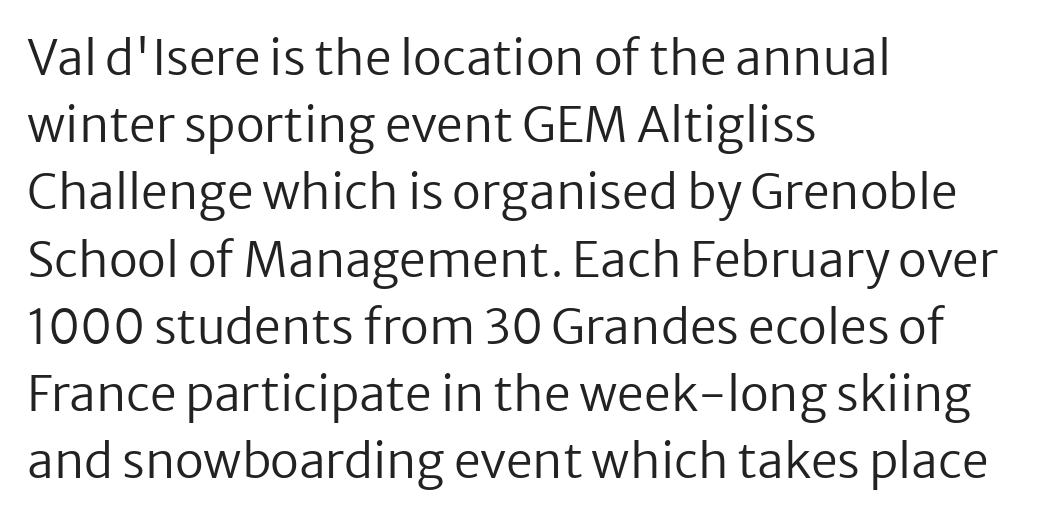
The image shows 48 px regular-weight sans-serif type, upright; set left-aligned, normal line spacing (1.4x), normal letter spacing, not underlined; low stroke contrast and a medium x-height.
